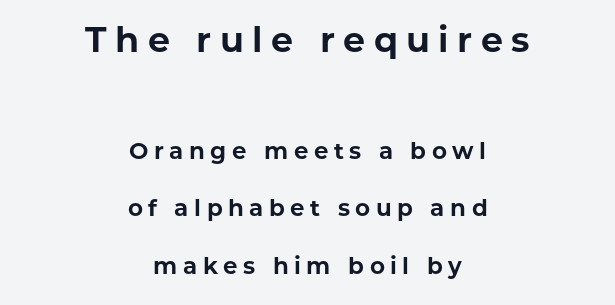
The image shows 35 px bold sans-serif type, upright; set centered, loose line spacing (2.49x), unusually wide letter spacing (+0.24 em), not underlined; the first (top) block is 1.52x larger; low stroke contrast and a medium x-height.
